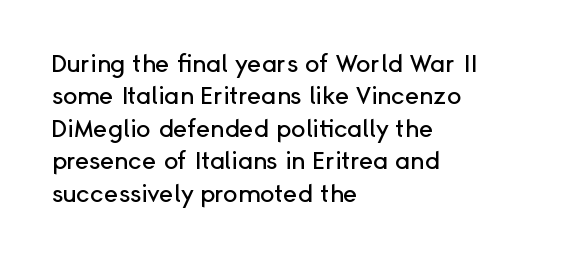
Glyph-to-glyph distance matches everyday printed text. Teacher's note: observe the even left margin — that is flush-left alignment. Type without underlining. This sample keeps an unexceptional amount of space between lines. This is roman type, the default non-slanted kind.
